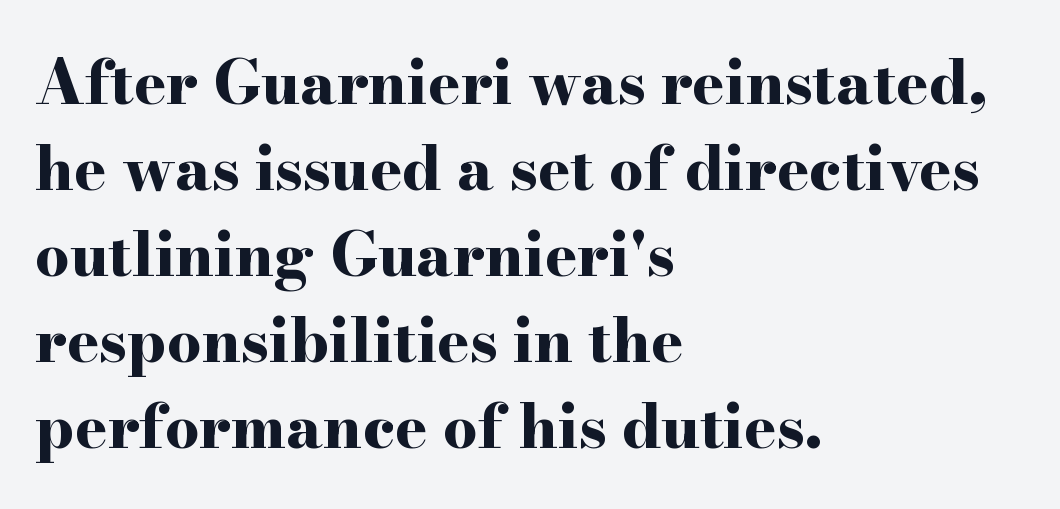
{"serif": "yes", "italic": "no", "bold": "yes", "weight": "bold", "width": "wide", "stroke_contrast": "high", "x_height": "small", "monospaced": "no", "underline": "no", "align": "left", "line_spacing": "normal", "line_spacing_ratio": 1.41, "letter_spacing": "normal", "letter_spacing_em": 0.0, "glyph_px": 61}
